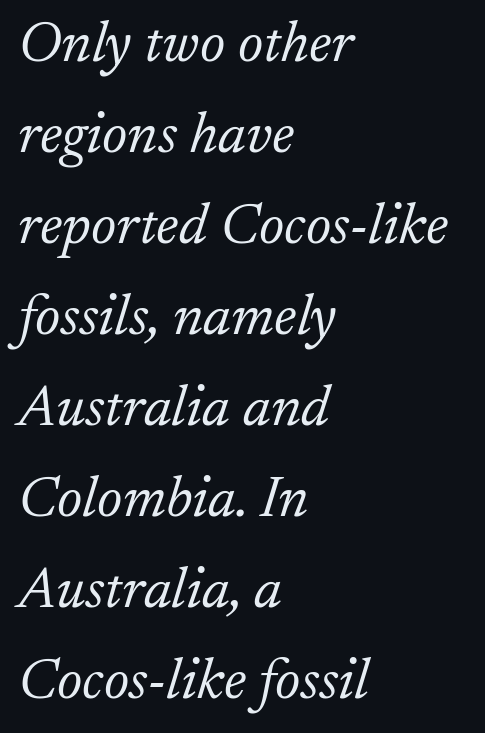
{"serif": "yes", "italic": "yes", "lean": "right", "slant_degrees": 17, "bold": "no", "weight": "light", "width": "normal", "stroke_contrast": "low", "x_height": "small", "monospaced": "no", "underline": "no", "align": "left", "line_spacing": "normal", "line_spacing_ratio": 1.57, "letter_spacing": "normal", "letter_spacing_em": 0.0, "glyph_px": 58}
